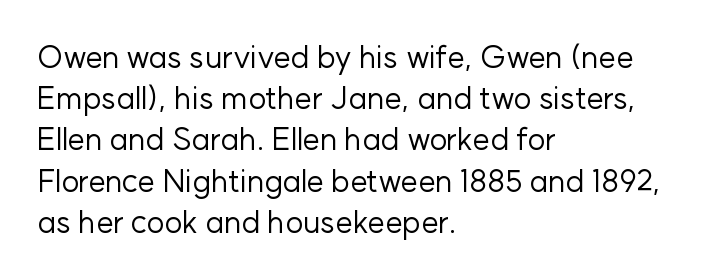
The image shows 31 px regular-weight sans-serif type, upright; set left-aligned, normal line spacing (1.33x), normal letter spacing, not underlined; low stroke contrast and a medium x-height.
